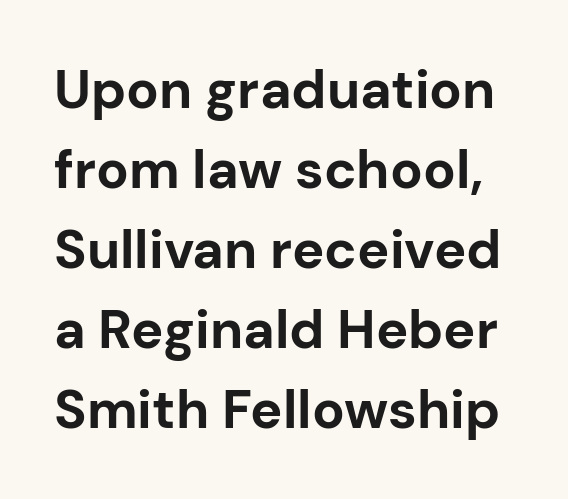
A clean baseline with only descenders dipping below it. Look at the tracking — it's just the regular setting, nothing added. Each letter keeps its own natural width here, so spacing adapts to shape. How heavy is the stroke? Heavy — this is a bold. Classification — sans serif.
